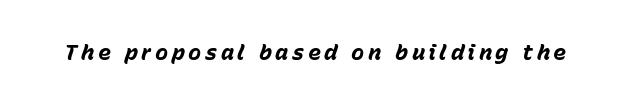
{"italic": "yes", "lean": "right", "slant_degrees": 15, "bold": "yes", "underline": "no", "glyph_px": 22}
